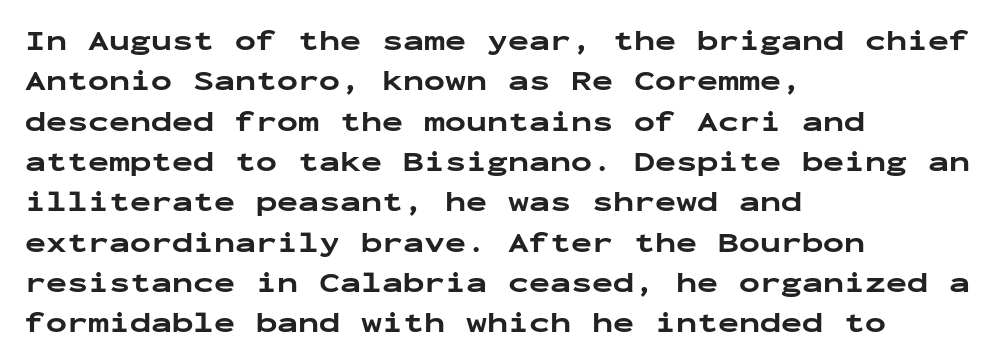
The image shows 28 px bold, wide sans-serif type, upright, monospaced; set left-aligned, normal line spacing (1.44x), normal letter spacing, not underlined; low stroke contrast and a medium x-height.
